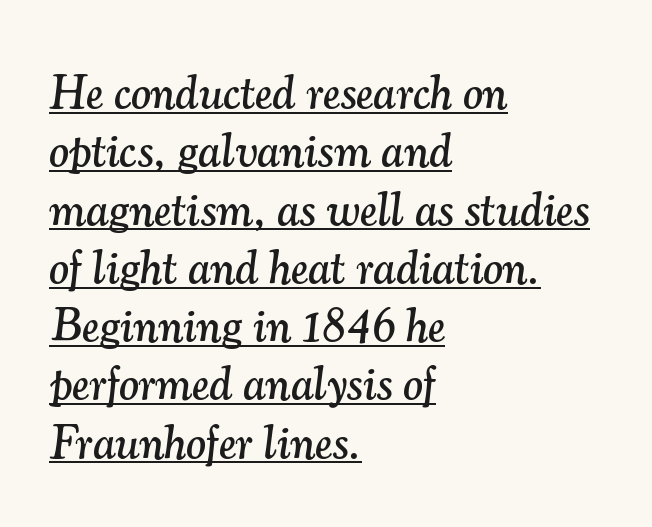
The tracking reads as untouched default to a designer's eye. The whole block is typeset with a tilt. A baseline rule has been typeset under these characters. Serif or sans? Serif — the stroke terminals have little feet. Leftover space on each line is placed entirely after the last word.
